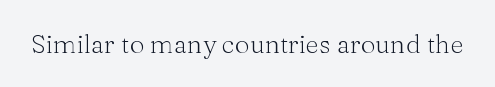
Q: Is the text bold? A: No.
Q: Is the text italic (slanted)? A: No, it is upright.
Q: Is the text underlined? A: No.
Q: Is the spacing between letters normal or unusually wide? A: Normal.
